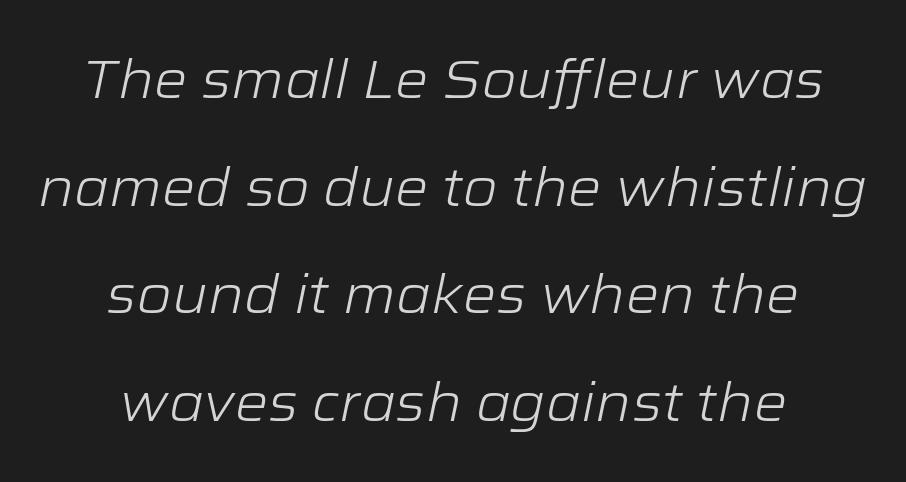
Q: Is the text bold? A: No.
Q: Is the text italic (slanted)? A: Yes, it leans right by about 12 degrees.
Q: Is the text underlined? A: No.
Q: How is the paragraph aligned? A: Centered.
Q: Is the spacing between letters normal or unusually wide? A: Normal.
Q: Is the spacing between lines tight, normal or loose? A: Loose.
Q: Width (condensed, normal, or wide)? A: Wide.
Q: Stroke contrast? A: Low.
Q: x-height? A: Medium.
Q: Monospaced? A: No.
